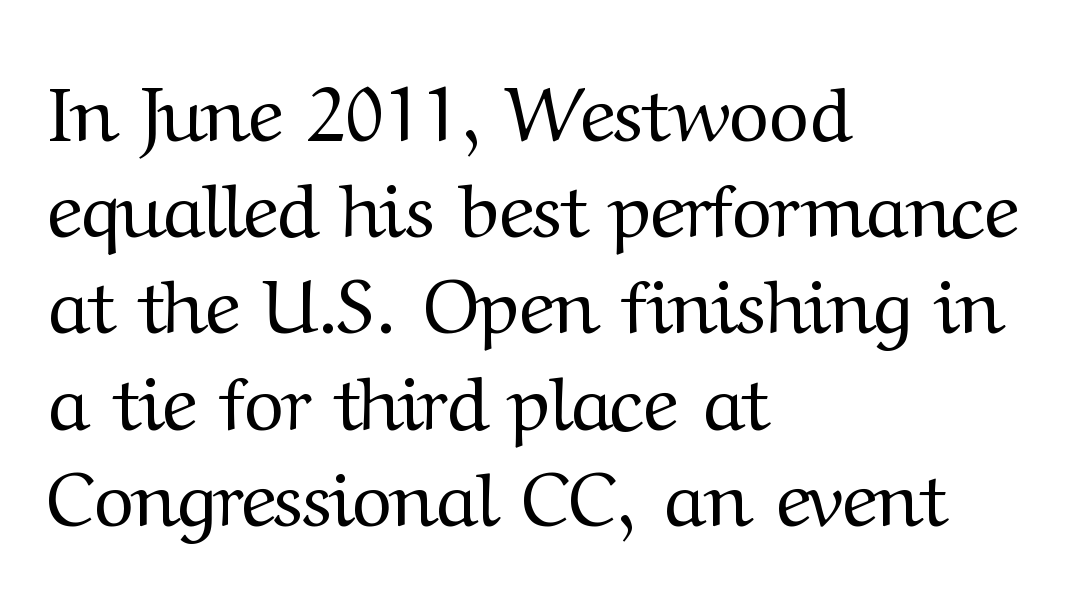
{"serif": "yes", "italic": "no", "bold": "no", "weight": "regular", "width": "normal", "stroke_contrast": "medium", "x_height": "medium", "monospaced": "no", "underline": "no", "align": "left", "line_spacing": "normal", "line_spacing_ratio": 1.25, "letter_spacing": "normal", "letter_spacing_em": 0.0, "glyph_px": 77}
